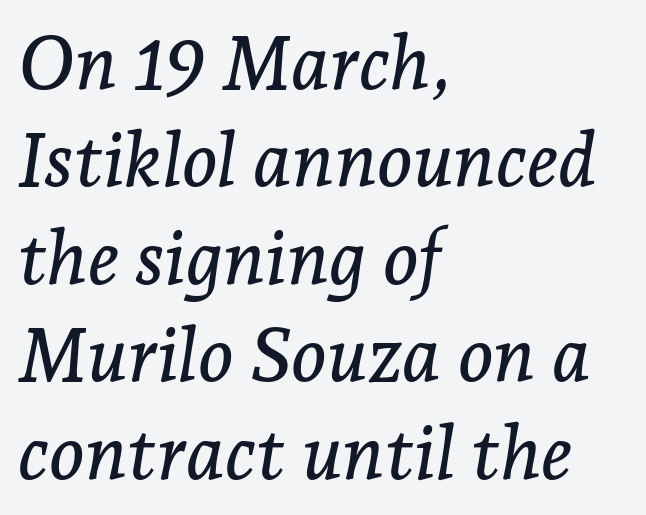
Q: Is the text italic (slanted)? A: Yes, it leans right by about 7 degrees.
Q: Is the typeface a serif or a sans-serif typeface? A: Serif.
Q: Is the text underlined? A: No.
Q: How is the paragraph aligned? A: Left-aligned.
Q: Is the spacing between letters normal or unusually wide? A: Normal.
Q: Is the spacing between lines tight, normal or loose? A: Normal.
Q: Width (condensed, normal, or wide)? A: Normal.
Q: Stroke contrast? A: Low.
Q: x-height? A: Medium.
Q: Monospaced? A: No.
